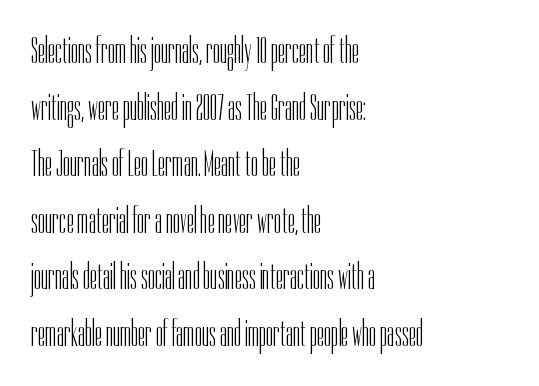
Q: Is the text bold? A: No.
Q: Is the text italic (slanted)? A: No, it is upright.
Q: Is the typeface a serif or a sans-serif typeface? A: Sans-serif.
Q: Is the text underlined? A: No.
Q: How is the paragraph aligned? A: Left-aligned.
Q: Is the spacing between letters normal or unusually wide? A: Normal.
Q: Is the spacing between lines tight, normal or loose? A: Normal.
Q: Width (condensed, normal, or wide)? A: Condensed.
Q: Stroke contrast? A: Low.
Q: x-height? A: Medium.
Q: Monospaced? A: No.
